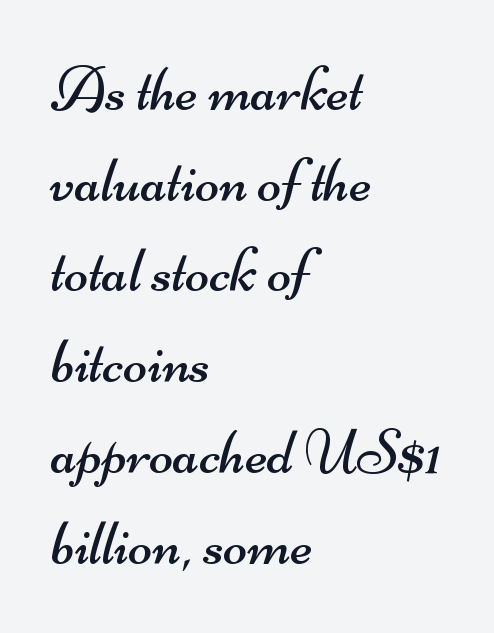
Q: Is the text bold? A: No.
Q: Is the typeface a serif or a sans-serif typeface? A: Sans-serif.
Q: Is the text underlined? A: No.
Q: How is the paragraph aligned? A: Left-aligned.
Q: Is the spacing between letters normal or unusually wide? A: Normal.
Q: Is the spacing between lines tight, normal or loose? A: Normal.
Q: Width (condensed, normal, or wide)? A: Wide.
Q: Stroke contrast? A: Medium.
Q: x-height? A: Small.
Q: Monospaced? A: No.
